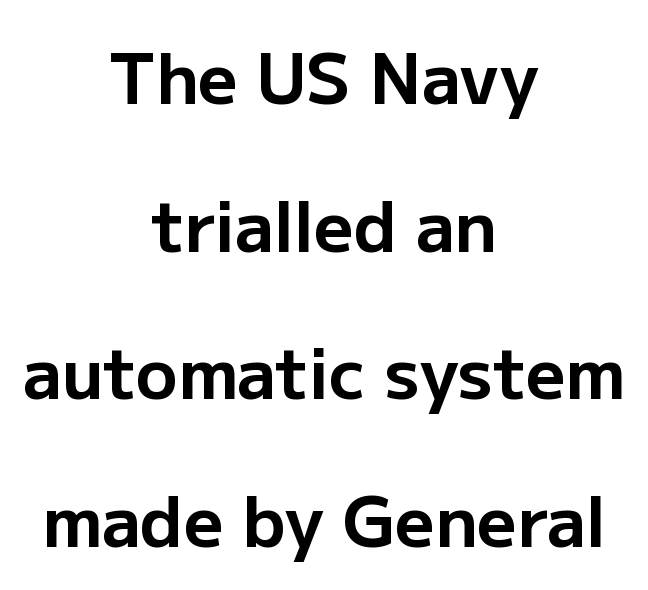
Q: Is the text bold? A: Yes.
Q: Is the text italic (slanted)? A: No, it is upright.
Q: Is the typeface a serif or a sans-serif typeface? A: Sans-serif.
Q: Is the text underlined? A: No.
Q: How is the paragraph aligned? A: Centered.
Q: Is the spacing between letters normal or unusually wide? A: Normal.
Q: Is the spacing between lines tight, normal or loose? A: Loose.
Q: Width (condensed, normal, or wide)? A: Normal.
Q: Stroke contrast? A: Low.
Q: x-height? A: Medium.
Q: Monospaced? A: No.
